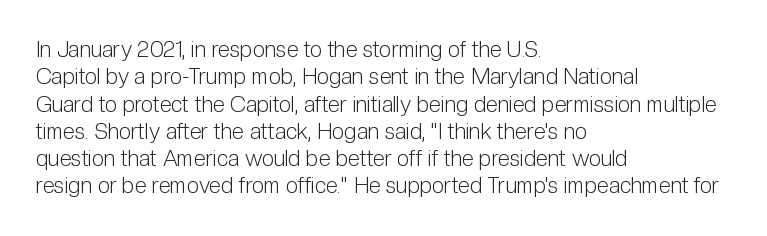
Q: Is the text bold? A: No.
Q: Is the text italic (slanted)? A: No, it is upright.
Q: Is the text underlined? A: No.
Q: How is the paragraph aligned? A: Left-aligned.
Q: Is the spacing between letters normal or unusually wide? A: Normal.
